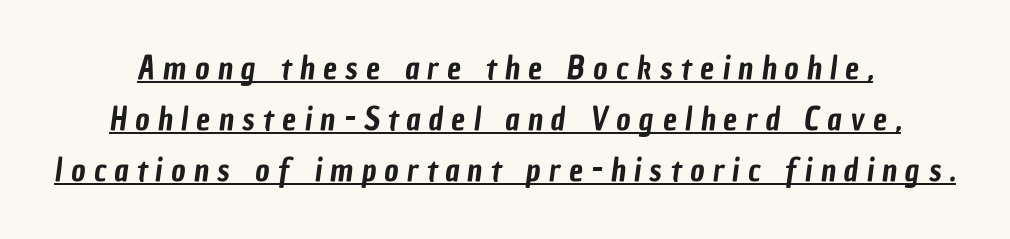
{"serif": "no", "width": "condensed", "stroke_contrast": "low", "x_height": "medium", "monospaced": "no", "underline": "yes", "line_spacing": "normal", "line_spacing_ratio": 1.65, "letter_spacing": "wide", "letter_spacing_em": 0.27, "glyph_px": 31}
